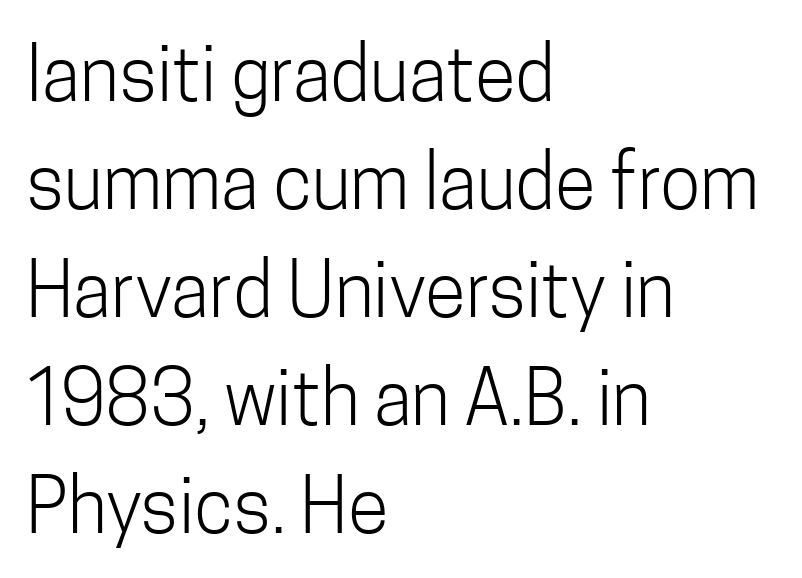
{"serif": "no", "italic": "no", "bold": "no", "weight": "light", "width": "condensed", "stroke_contrast": "low", "x_height": "medium", "monospaced": "no", "underline": "no", "align": "left", "line_spacing": "normal", "line_spacing_ratio": 1.44, "letter_spacing": "normal", "letter_spacing_em": 0.0, "glyph_px": 75}
